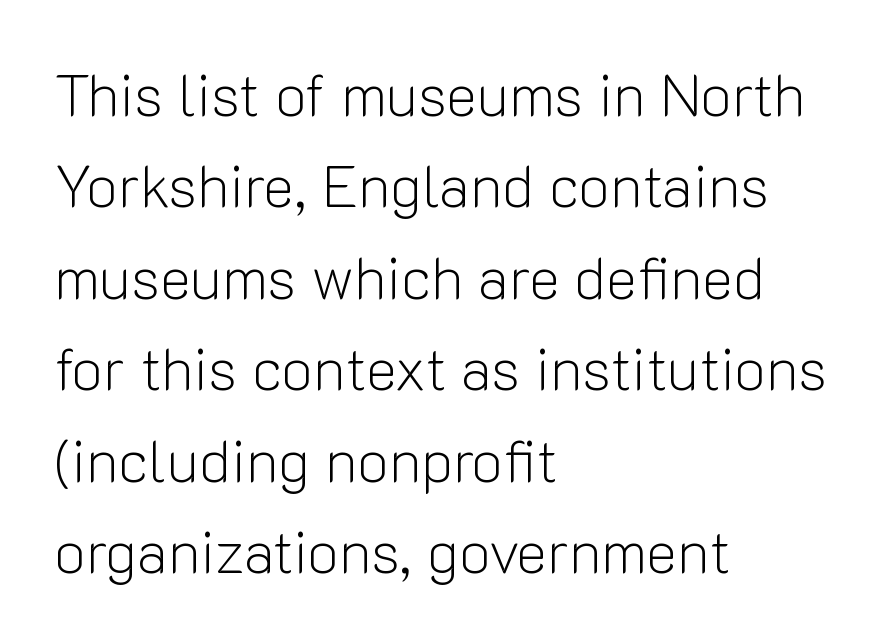
Descenders are the only things crossing below the line. No italicization has been applied; the sample stays upright. This sample has the flowing, uneven cadence of proportional lettering. Leading: standard. This is sans-serif lettering, the kind often seen on screens and signage.
